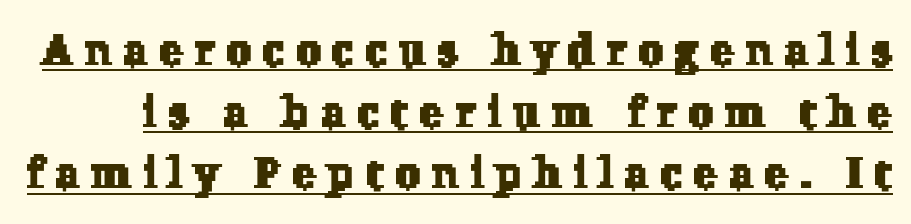
The image shows 44 px serif type; set normal line spacing (1.4x), unusually wide letter spacing (+0.27 em), underlined; low stroke contrast and a medium x-height.
